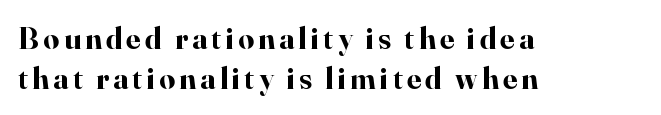
Compared with typical paragraphs, the rows here are spaced about the same. A roman cut, with each character standing at attention. Short and long lines alike share a common starting point at left. As a designer I'd log this as weight 700, bold. Note: serifs present on the glyphs.
